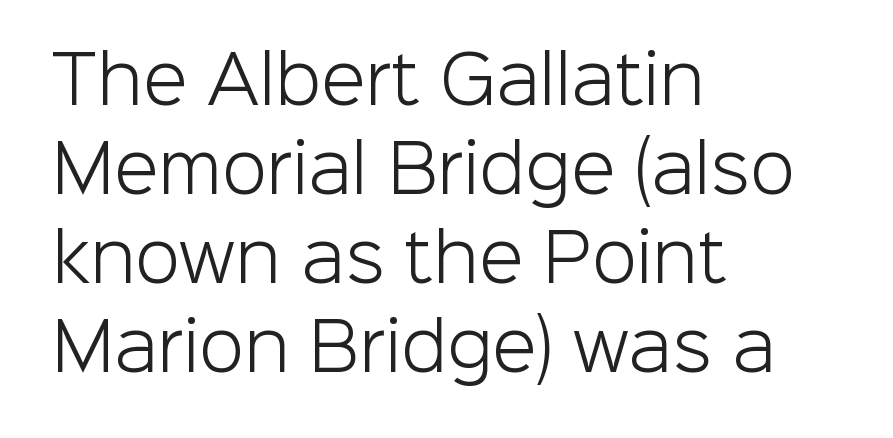
The image shows 65 px light sans-serif type, upright; set left-aligned, normal line spacing (1.37x), normal letter spacing, not underlined; low stroke contrast and a medium x-height.
